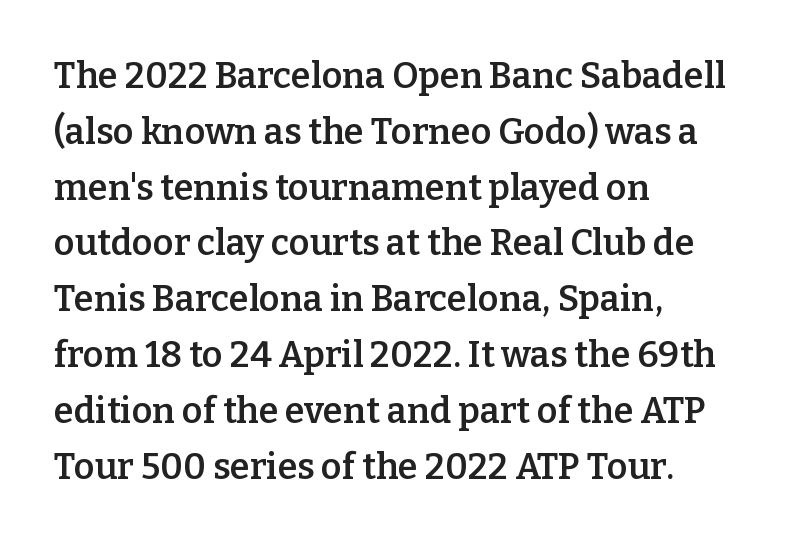
Successive baselines arrive at the customary interval. As a designer I'd log this as weight 600, semibold. Here the designer chose a conventional face with non-uniform glyph widths. Clear beneath every line of the passage. Do the letters lean? They stand straight.
